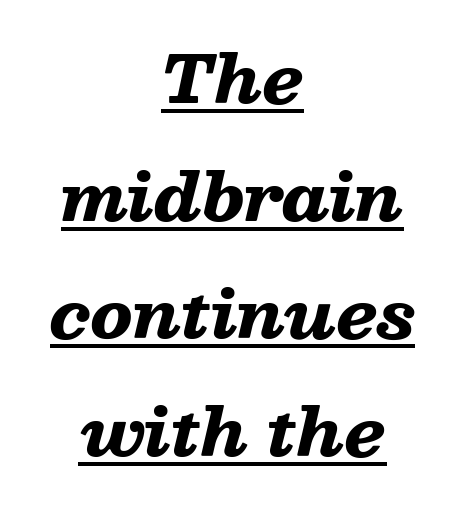
Q: Is the text bold? A: Yes.
Q: Is the text italic (slanted)? A: Yes, it leans right by about 13 degrees.
Q: Is the text underlined? A: Yes.
Q: How is the paragraph aligned? A: Centered.
Q: Is the spacing between letters normal or unusually wide? A: Normal.
Q: Width (condensed, normal, or wide)? A: Wide.
Q: Stroke contrast? A: Low.
Q: x-height? A: Medium.
Q: Monospaced? A: No.
